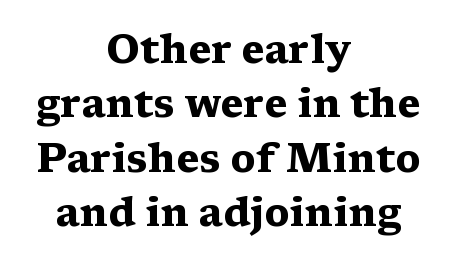
Type without underlining. If you drew a line through each stem, it would be perfectly vertical. These lines keep a tight, regular rhythm from letter to letter. The vertical gap from one line to the next is medium. Heavy-handed strokes throughout: this text is bold. The compositor balanced each line on the midline.
